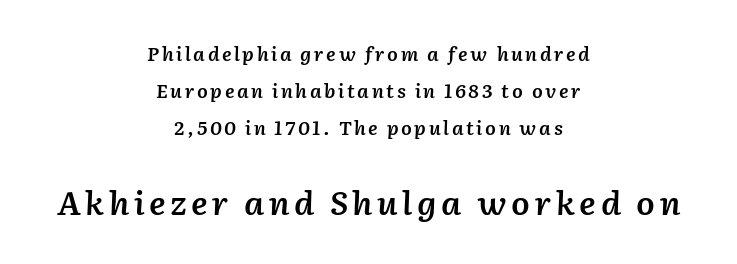
Leftover space on each line is divided equally before and after the words. Nobody drew a line under any word here. Compared with an ordinary text face, these strokes are moderately heavier — a semibold. Interline gaps are noticeably wide in this sample. In this sample the second text group is rendered at the bigger scale.
